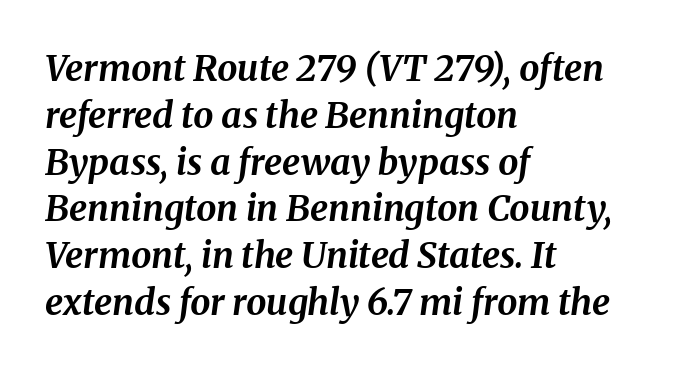
{"italic": "yes", "lean": "right", "slant_degrees": 8, "bold": "yes", "weight": "bold", "width": "normal", "stroke_contrast": "medium", "x_height": "medium", "monospaced": "no", "underline": "no", "align": "left", "line_spacing": "normal", "line_spacing_ratio": 1.3, "letter_spacing": "normal", "letter_spacing_em": 0.0, "glyph_px": 36}
